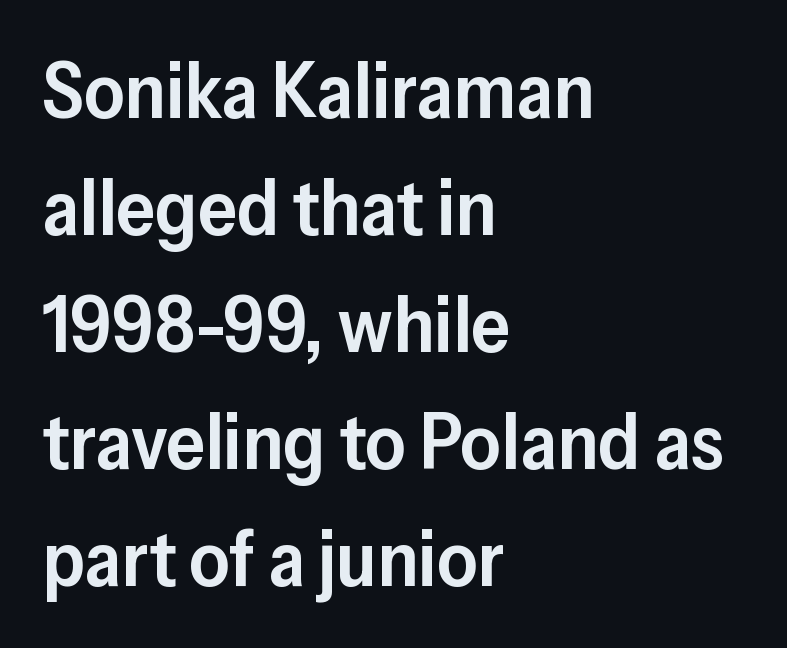
The image shows 78 px semibold sans-serif type, upright; set left-aligned, normal line spacing (1.5x), normal letter spacing, not underlined; low stroke contrast and a medium x-height.
